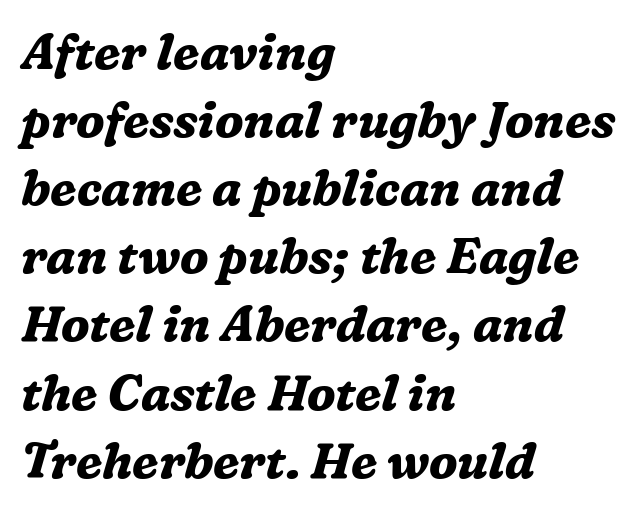
{"serif": "yes", "italic": "yes", "lean": "right", "slant_degrees": 16, "bold": "yes", "weight": "bold", "width": "normal", "stroke_contrast": "medium", "x_height": "medium", "monospaced": "no", "underline": "no", "align": "left", "line_spacing": "normal", "line_spacing_ratio": 1.39, "letter_spacing": "normal", "letter_spacing_em": 0.0, "glyph_px": 49}
